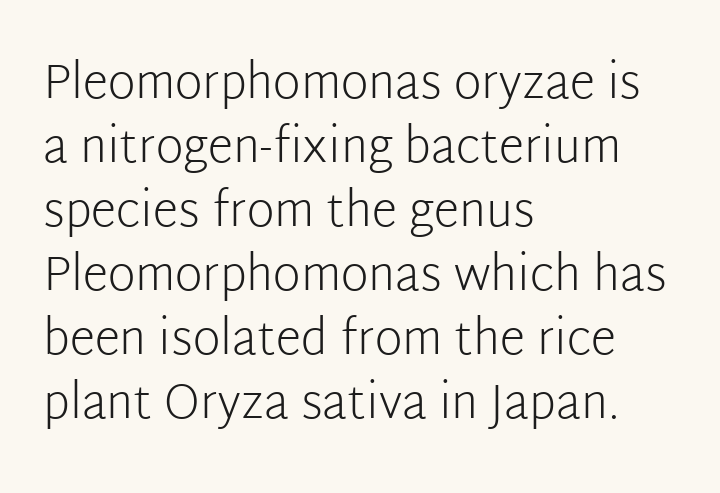
The image shows 47 px light sans-serif type, upright; set left-aligned, normal line spacing (1.36x), normal letter spacing, not underlined; low stroke contrast and a medium x-height.
